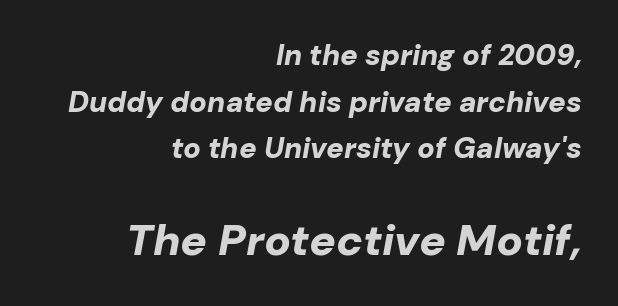
Slanted lettering throughout. The designer gave the closing block more size than the opening block. The horizontal fit of the characters is conventional and even. If you measured baseline to baseline, you'd find a middling distance.
